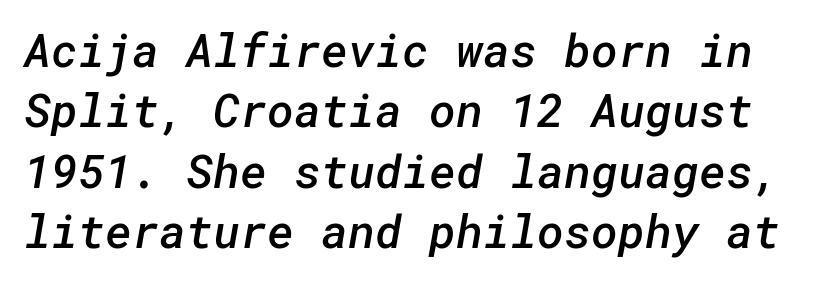
Bare-footed words on every line. These lines keep a tight, regular rhythm from letter to letter. Bold? Not quite — semibold, heavier than regular but stopping short. The typeface chosen for these lines omits serifs. Vertical spacing — default.
